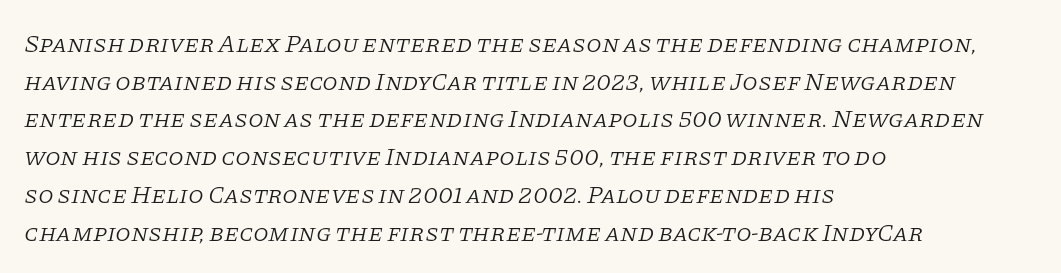
Q: Is the text bold? A: No.
Q: Is the text italic (slanted)? A: Yes, it leans right by about 11 degrees.
Q: Is the text underlined? A: No.
Q: How is the paragraph aligned? A: Left-aligned.
Q: Is the spacing between letters normal or unusually wide? A: Normal.
Q: Is the spacing between lines tight, normal or loose? A: Normal.
